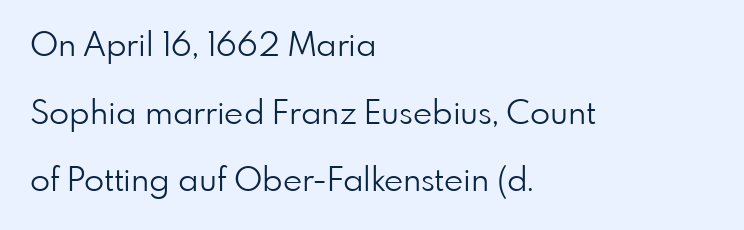
{"serif": "no", "italic": "no", "bold": "no", "weight": "light", "width": "normal", "stroke_contrast": "low", "x_height": "small", "monospaced": "no", "underline": "no", "align": "left", "line_spacing": "loose", "line_spacing_ratio": 2.05, "letter_spacing": "normal", "letter_spacing_em": 0.0, "glyph_px": 33}
